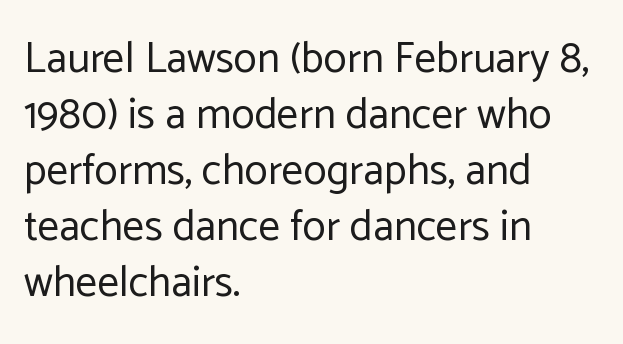
Q: Is the text bold? A: No.
Q: Is the text italic (slanted)? A: No, it is upright.
Q: Is the typeface a serif or a sans-serif typeface? A: Sans-serif.
Q: Is the text underlined? A: No.
Q: How is the paragraph aligned? A: Left-aligned.
Q: Is the spacing between letters normal or unusually wide? A: Normal.
Q: Is the spacing between lines tight, normal or loose? A: Normal.
Q: Width (condensed, normal, or wide)? A: Normal.
Q: Stroke contrast? A: Low.
Q: x-height? A: Medium.
Q: Monospaced? A: No.
